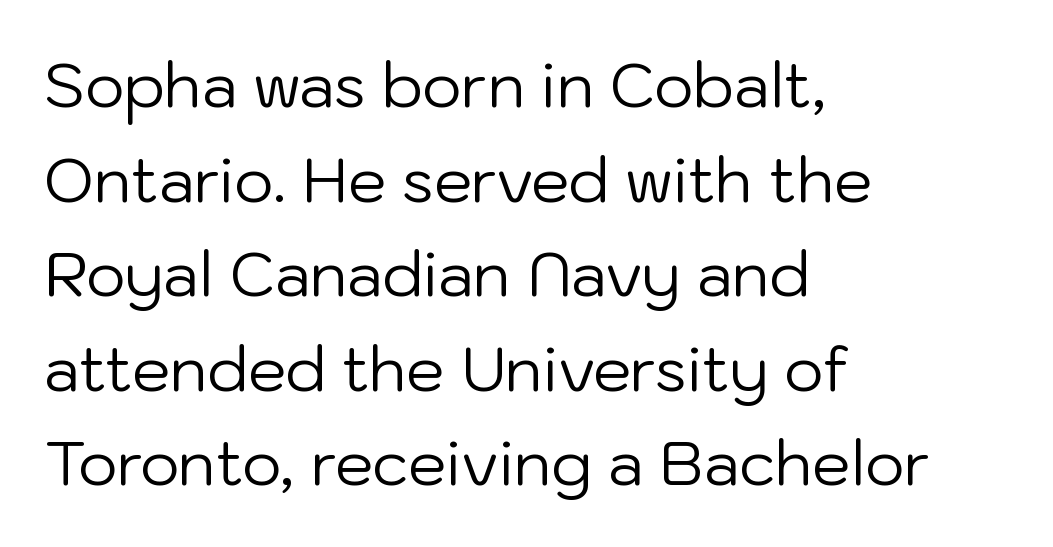
Stems here are at most as thick as an everyday book face. The typesetter chose a ragged-right arrangement here. Ascenders rise straight up at ninety degrees. Nobody touched the tracking dial on this one. A typesetter would call this proportional, since set widths differ per character.
